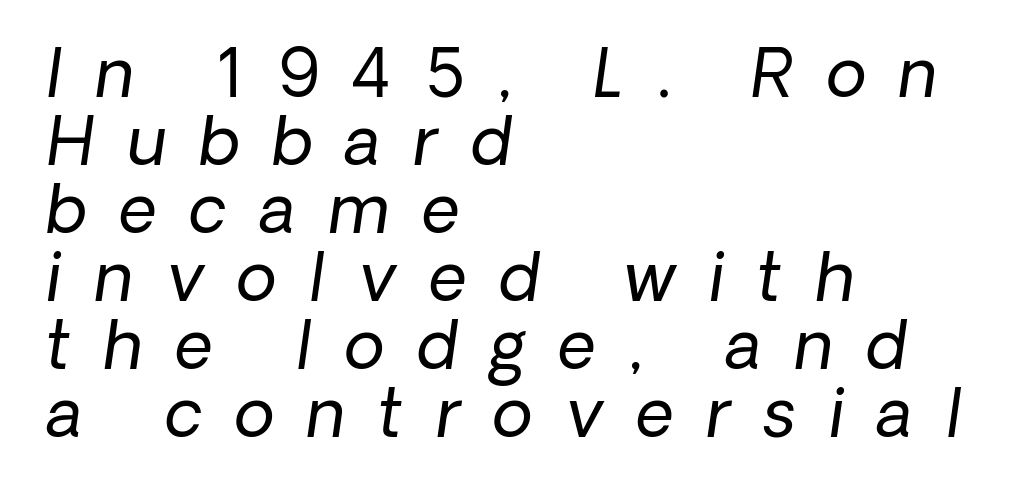
{"italic": "yes", "lean": "right", "slant_degrees": 8, "bold": "no", "weight": "regular", "width": "normal", "stroke_contrast": "low", "x_height": "medium", "monospaced": "no", "underline": "no", "align": "left", "line_spacing": "tight", "line_spacing_ratio": 1.03, "letter_spacing": "wide", "letter_spacing_em": 0.5, "glyph_px": 66}
